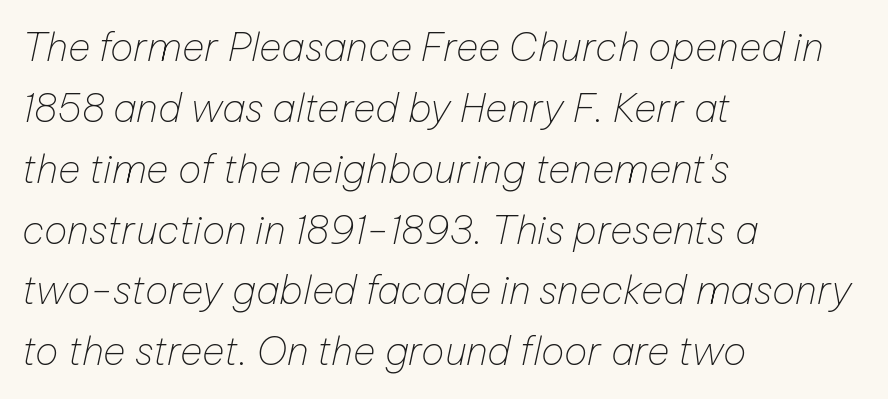
Q: Is the text bold? A: No.
Q: Is the text italic (slanted)? A: Yes, it leans right by about 12 degrees.
Q: Is the text underlined? A: No.
Q: How is the paragraph aligned? A: Left-aligned.
Q: Is the spacing between letters normal or unusually wide? A: Normal.
Q: Is the spacing between lines tight, normal or loose? A: Normal.
Q: Width (condensed, normal, or wide)? A: Normal.
Q: Stroke contrast? A: Low.
Q: x-height? A: Medium.
Q: Monospaced? A: No.
